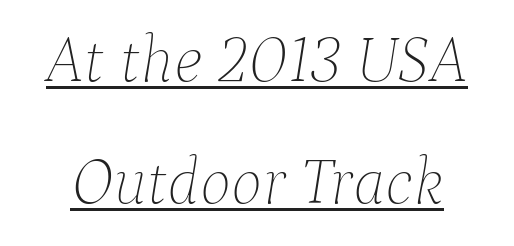
{"italic": "yes", "lean": "right", "slant_degrees": 9, "bold": "no", "weight": "thin", "width": "normal", "stroke_contrast": "low", "x_height": "medium", "monospaced": "no", "underline": "yes", "line_spacing_ratio": 1.85, "letter_spacing": "normal", "letter_spacing_em": 0.0, "glyph_px": 66}
